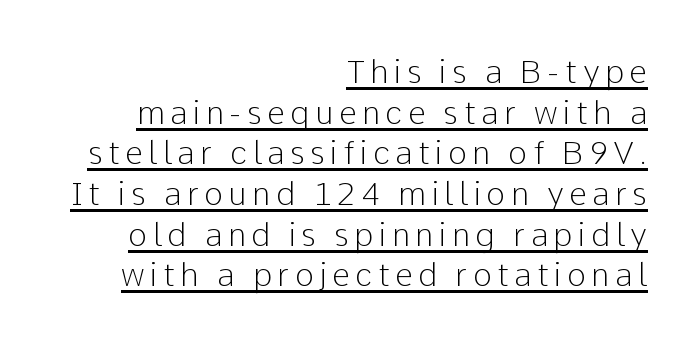
Notice how a bar underscores the lettering throughout. Notice how the stems are strictly vertical — no italics here. The passage shown is typeset with a sans-serif family. Compared with a flush-left layout, this one pins lines to the opposite, right side.
